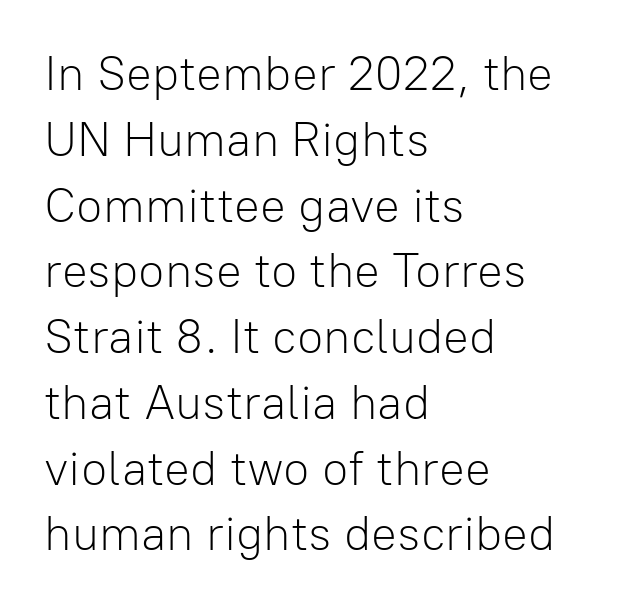
The image shows 48 px light sans-serif type, upright; set left-aligned, normal line spacing (1.37x), normal letter spacing, not underlined; low stroke contrast and a medium x-height.
